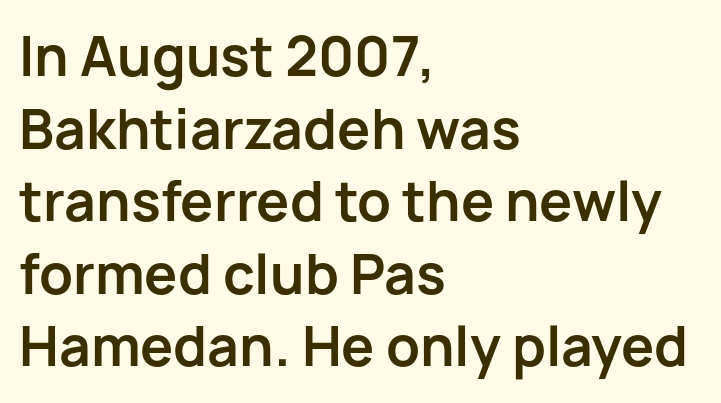
The image shows 53 px bold sans-serif type, upright; set left-aligned, normal line spacing (1.37x), normal letter spacing, not underlined; low stroke contrast and a medium x-height.
